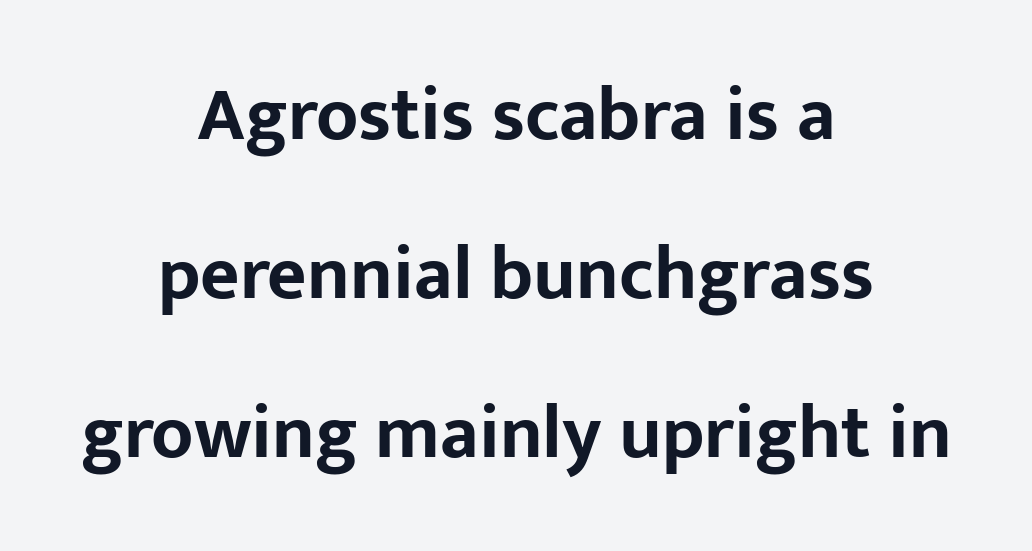
{"serif": "no", "italic": "no", "bold": "yes", "weight": "bold", "width": "normal", "stroke_contrast": "low", "x_height": "medium", "monospaced": "no", "underline": "no", "align": "center", "line_spacing": "loose", "line_spacing_ratio": 2.09, "letter_spacing": "normal", "letter_spacing_em": 0.0, "glyph_px": 76}
